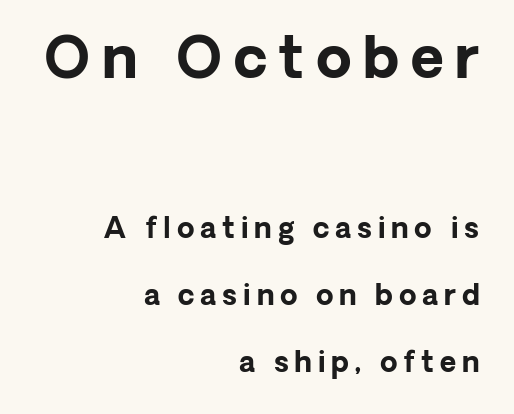
The gaps between neighbouring characters are conspicuously large. Leading is clearly above the norm, producing a sparse column. Upright lettering throughout. In terms of weight, the rendering is a true, heavy bold. Serifs: no, the terminals of the letterforms are clean.
